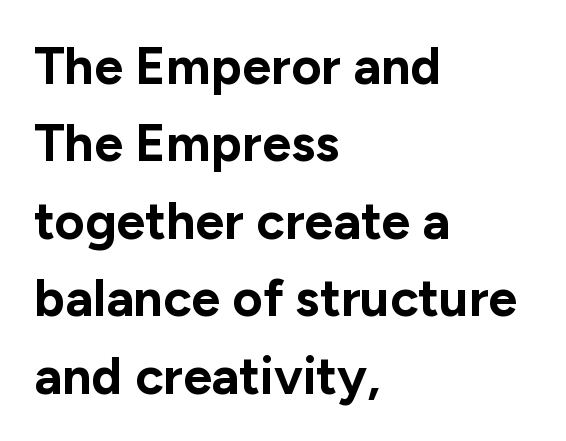
Q: Is the text bold? A: Yes.
Q: Is the text italic (slanted)? A: No, it is upright.
Q: Is the typeface a serif or a sans-serif typeface? A: Sans-serif.
Q: Is the text underlined? A: No.
Q: How is the paragraph aligned? A: Left-aligned.
Q: Is the spacing between letters normal or unusually wide? A: Normal.
Q: Is the spacing between lines tight, normal or loose? A: Normal.
Q: Width (condensed, normal, or wide)? A: Normal.
Q: Stroke contrast? A: Low.
Q: x-height? A: Medium.
Q: Monospaced? A: No.
